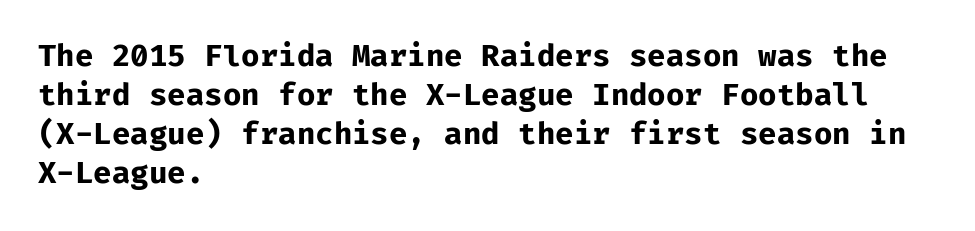
Q: Is the text bold? A: Yes.
Q: Is the text italic (slanted)? A: No, it is upright.
Q: Is the typeface a serif or a sans-serif typeface? A: Sans-serif.
Q: Is the text underlined? A: No.
Q: How is the paragraph aligned? A: Left-aligned.
Q: Is the spacing between letters normal or unusually wide? A: Normal.
Q: Is the spacing between lines tight, normal or loose? A: Normal.
Q: Width (condensed, normal, or wide)? A: Normal.
Q: Stroke contrast? A: Low.
Q: x-height? A: Medium.
